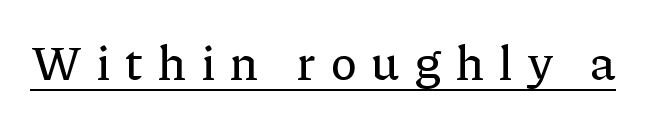
The image shows 49 px serif type, upright; set unusually wide letter spacing (+0.31 em), underlined; low stroke contrast and a medium x-height.
